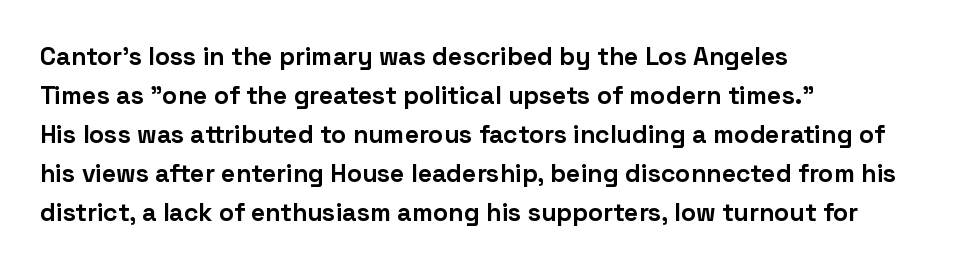
The image shows 25 px bold type, upright; set left-aligned, normal line spacing (1.56x), normal letter spacing, not underlined.
